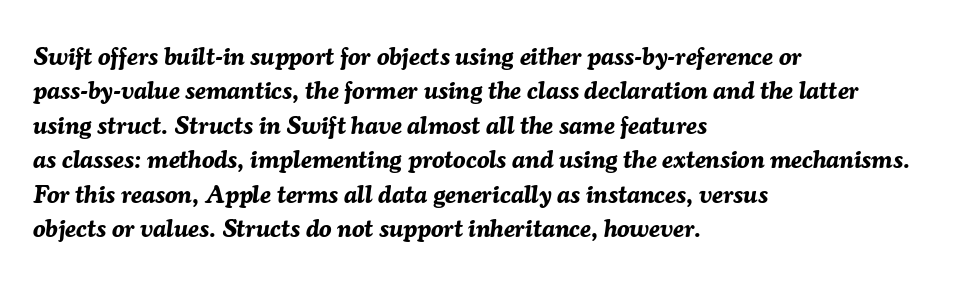
{"italic": "yes", "lean": "right", "slant_degrees": 7, "bold": "yes", "underline": "no", "align": "left", "line_spacing": "normal", "line_spacing_ratio": 1.38, "letter_spacing": "normal", "letter_spacing_em": 0.0, "glyph_px": 25}
